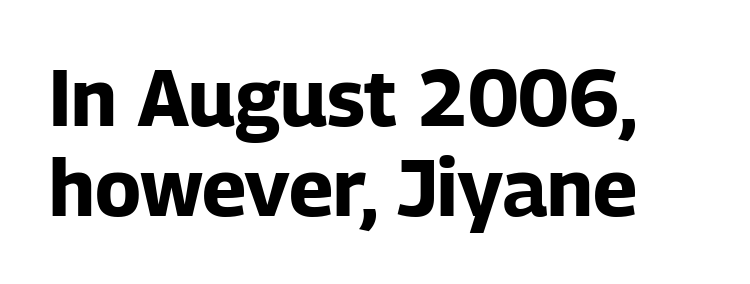
Do the characters align in a grid? No, the font is proportional. A typesetter would mark this as roman, not italic. Unmarked baselines from the first word to the last. The gaps between neighbouring characters are ordinary and unremarkable.
